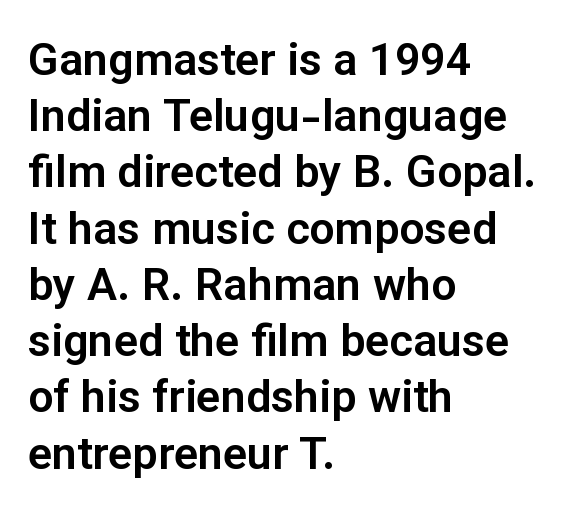
Q: Is the text italic (slanted)? A: No, it is upright.
Q: Is the typeface a serif or a sans-serif typeface? A: Sans-serif.
Q: Is the text underlined? A: No.
Q: How is the paragraph aligned? A: Left-aligned.
Q: Is the spacing between letters normal or unusually wide? A: Normal.
Q: Is the spacing between lines tight, normal or loose? A: Normal.
Q: Width (condensed, normal, or wide)? A: Normal.
Q: Stroke contrast? A: Low.
Q: x-height? A: Medium.
Q: Monospaced? A: No.
